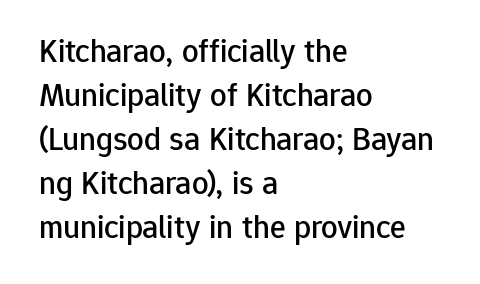
{"serif": "no", "italic": "no", "width": "normal", "stroke_contrast": "low", "x_height": "medium", "monospaced": "no", "underline": "no", "align": "left", "line_spacing": "normal", "line_spacing_ratio": 1.33, "letter_spacing": "normal", "letter_spacing_em": 0.0, "glyph_px": 33}
